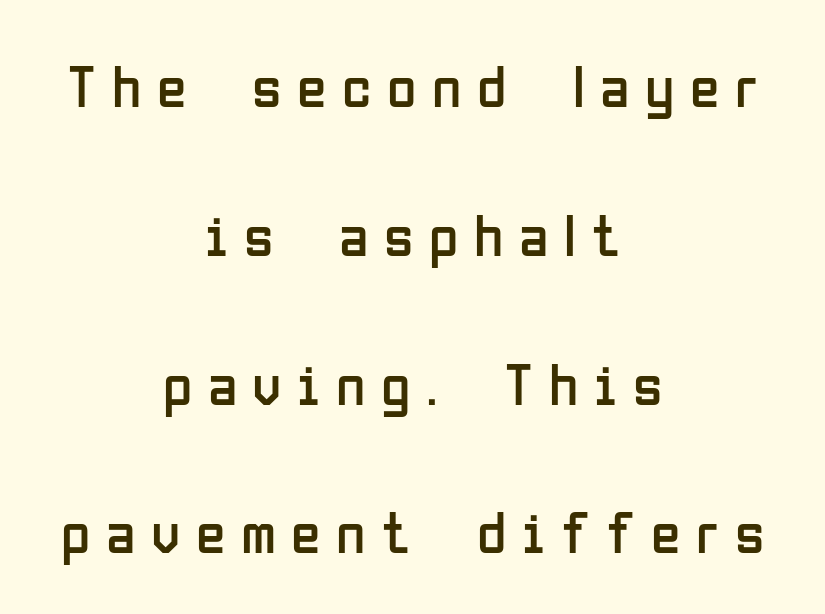
{"serif": "no", "italic": "no", "bold": "no", "weight": "regular", "width": "condensed", "stroke_contrast": "low", "x_height": "medium", "monospaced": "no", "underline": "no", "align": "center", "line_spacing": "loose", "line_spacing_ratio": 2.48, "letter_spacing": "wide", "letter_spacing_em": 0.26, "glyph_px": 60}
